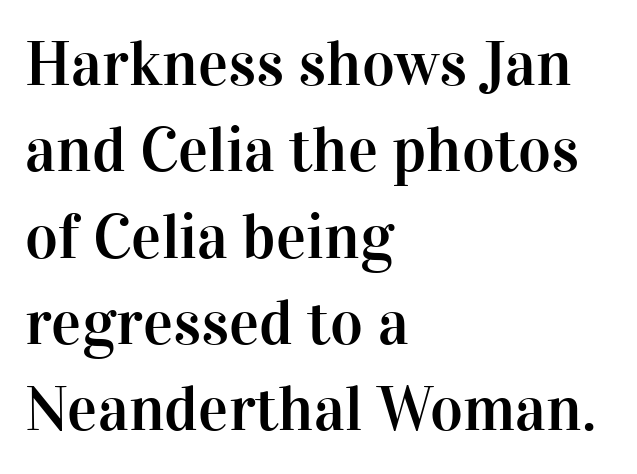
The image shows 63 px serif type, upright; set left-aligned, normal line spacing (1.37x), normal letter spacing, not underlined; high stroke contrast and a medium x-height.
